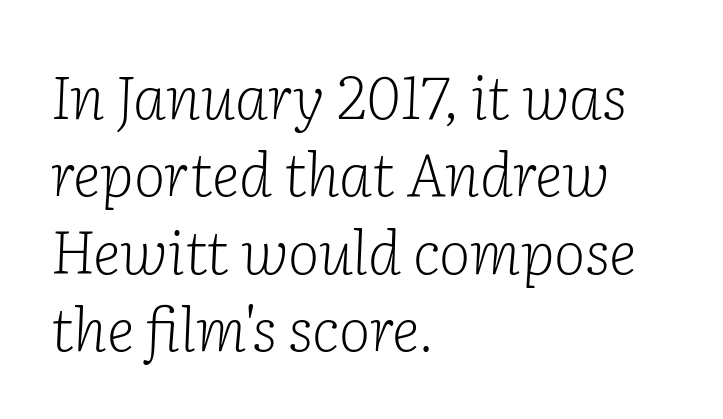
The compositor pushed each line to the left boundary. Descenders hang freely into open space. The face used here is rendered with its standard letterfit. The passage shown is typeset with a serif family. You could not count columns in this text — the font is proportionally spaced.
